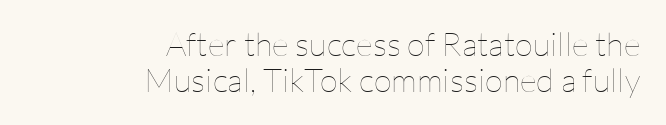
Character widths vary here, with narrow letters taking less room than wide ones. A typesetter would mark this as roman, not italic. These glyphs show unthickened strokes, regular width or finer. Nothing unusual about the tracking: characters are spaced as the font intends. The line-height multiplier appears low, near solid setting.
